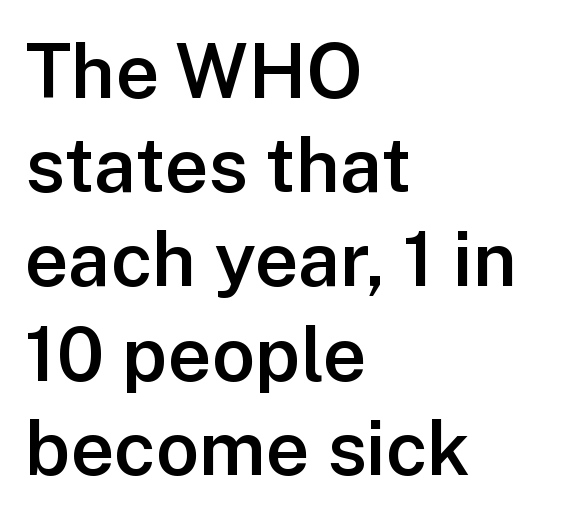
Q: Is the text bold? A: Semi-bold.
Q: Is the text italic (slanted)? A: No, it is upright.
Q: Is the typeface a serif or a sans-serif typeface? A: Sans-serif.
Q: Is the text underlined? A: No.
Q: How is the paragraph aligned? A: Left-aligned.
Q: Is the spacing between letters normal or unusually wide? A: Normal.
Q: Width (condensed, normal, or wide)? A: Normal.
Q: Stroke contrast? A: Low.
Q: x-height? A: Medium.
Q: Monospaced? A: No.
